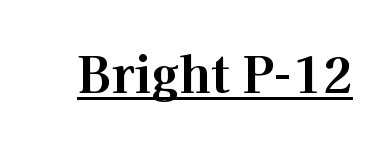
The image shows 50 px bold serif type, upright; set normal letter spacing, underlined; high stroke contrast and a medium x-height.
